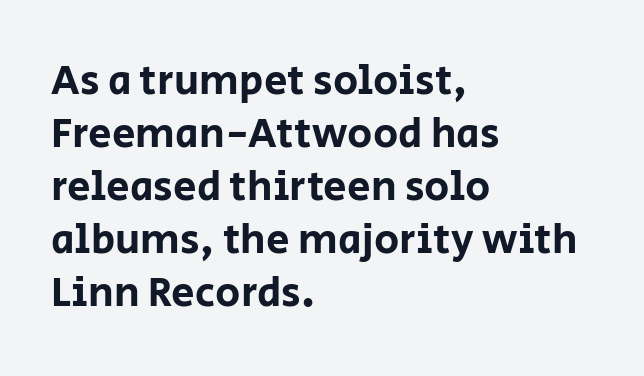
In CSS terms this would be text-align: left. The letters sit at their default tracking, neither squeezed nor spread. Summary of vertical rhythm: regular, with standard interline spacing. This rendering features lettering with no underline. It's the straight-up-and-down kind of type.
